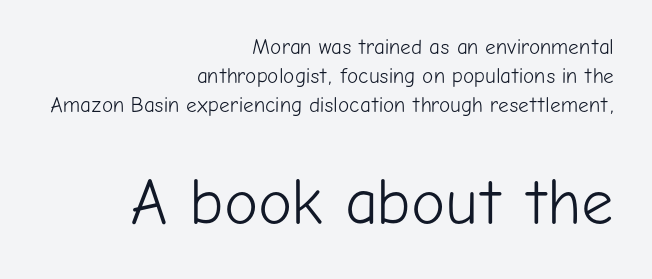
No letter is thick-stroked: the sample isn't bold. The glyphs are unaccompanied by any horizontal stroke below them. The passage shown begins with its smaller block and ends with its larger one. Is there much room between lines? A standard amount, neither cramped nor airy.
